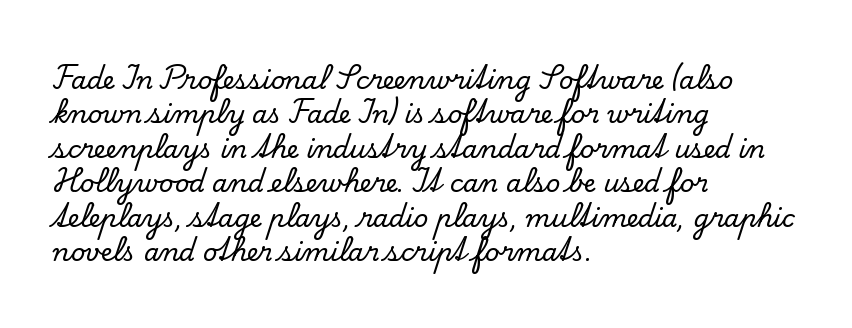
The image shows 25 px text type; set left-aligned, normal line spacing (1.38x), normal letter spacing, not underlined.
